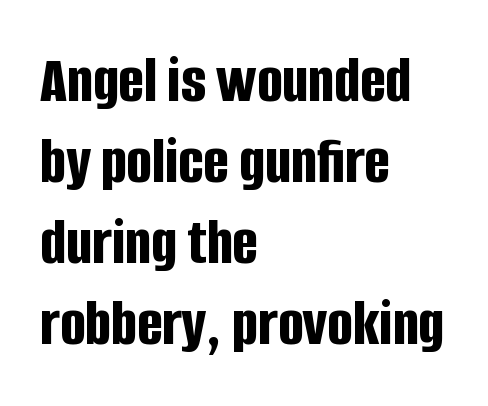
The rag falls on the right side of this text block. This sample has the flowing, uneven cadence of proportional lettering. Does extra space separate the letters? No, they use regular spacing. The passage shown is emphatically bold. Nope, no serifs anywhere on these letters. This sample uses an upright cut, with every glyph sitting square on the baseline.
